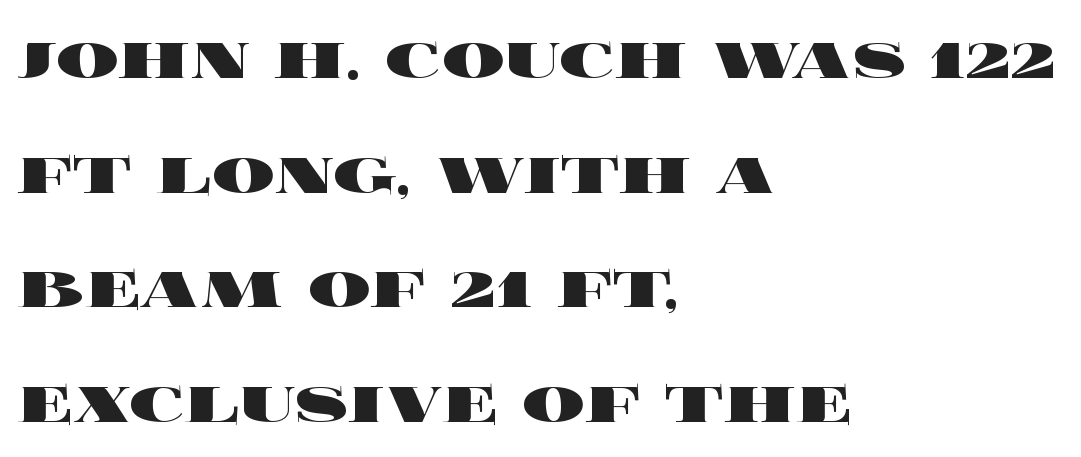
Line starts are locked; line ends wander. Regular leading. Descenders are the only things crossing below the line. Look at the stroke-to-counter ratio: heavy, a bold.
